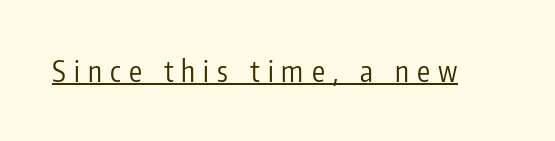
Glyph-to-glyph distance is far greater than everyday printed text. A baseline rule has been typeset under these characters. The typeface chosen for these lines omits serifs. No letter is thick-stroked: the sample isn't bold.
